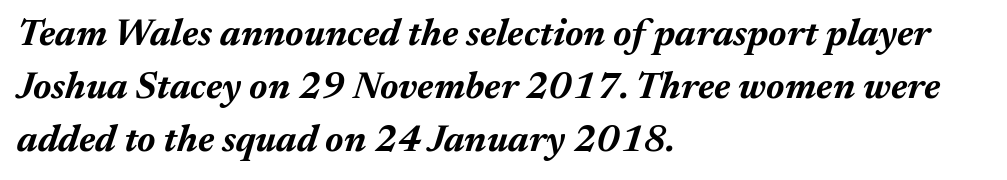
{"italic": "yes", "lean": "right", "slant_degrees": 17, "bold": "yes", "weight": "bold", "width": "normal", "stroke_contrast": "medium", "x_height": "medium", "monospaced": "no", "underline": "no", "align": "left", "line_spacing": "normal", "line_spacing_ratio": 1.4, "letter_spacing": "normal", "letter_spacing_em": 0.0, "glyph_px": 38}
